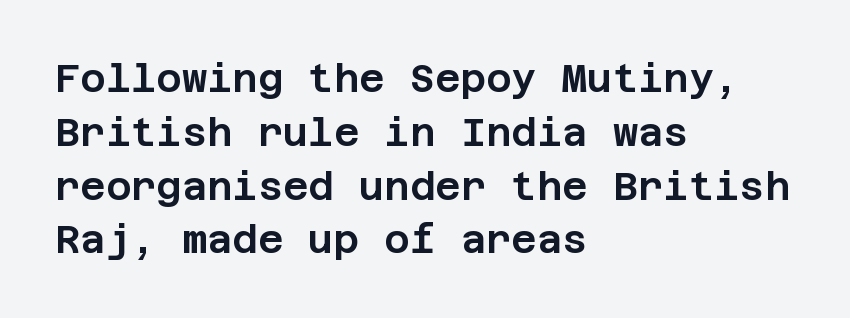
The type family on display is of the sans-serif kind. The line texture is even and compact thanks to regular tracking. This sample uses an upright cut, with every glyph sitting square on the baseline. Evenly set lines give the paragraph a standard silhouette.
